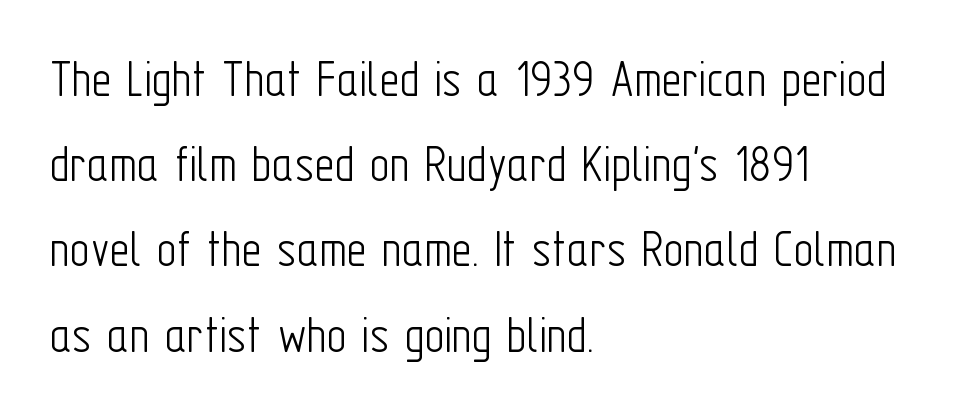
Q: Is the text bold? A: No.
Q: Is the text italic (slanted)? A: No, it is upright.
Q: Is the typeface a serif or a sans-serif typeface? A: Sans-serif.
Q: Is the text underlined? A: No.
Q: How is the paragraph aligned? A: Left-aligned.
Q: Is the spacing between letters normal or unusually wide? A: Normal.
Q: Is the spacing between lines tight, normal or loose? A: Normal.
Q: Width (condensed, normal, or wide)? A: Condensed.
Q: Stroke contrast? A: Low.
Q: x-height? A: Medium.
Q: Monospaced? A: No.
